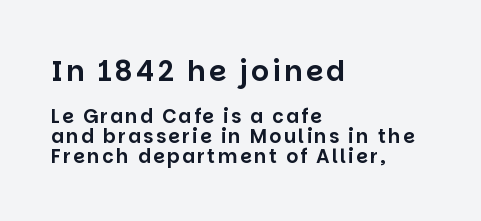
The paragraph shown leans on its left margin. The face used here is a sans, in the tradition of grotesques and geometrics. The strip under each line holds only bare page. The face used here is proportionally spaced, like ordinary book or web type. This layout puts the oversized block above and the modest block below.
